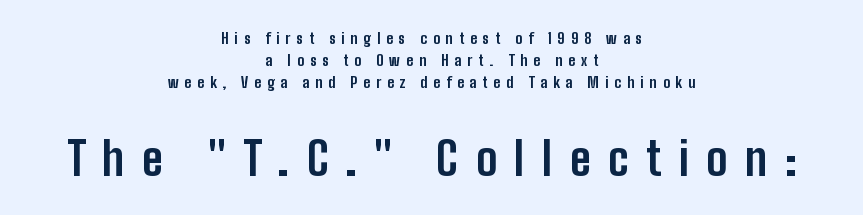
Spacing verdict: proportional, widths tailored to each character. Clear beneath every line of the passage. Posture: upright roman. Whoever set this made the second block the dominant, larger element.
